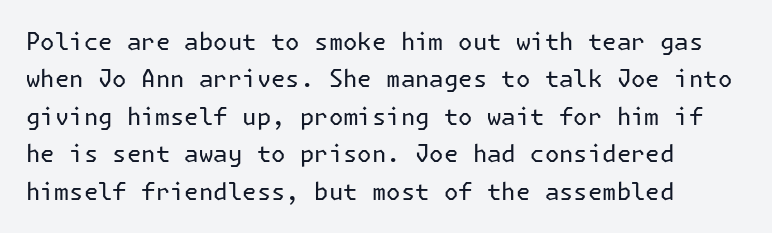
Q: Is the text bold? A: No.
Q: Is the text italic (slanted)? A: No, it is upright.
Q: Is the text underlined? A: No.
Q: Is the spacing between letters normal or unusually wide? A: Normal.
Q: Is the spacing between lines tight, normal or loose? A: Normal.
